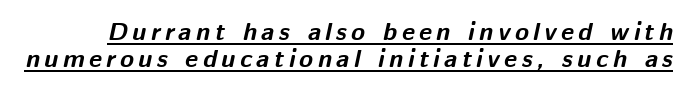
{"italic": "yes", "lean": "right", "slant_degrees": 12, "bold": "yes", "underline": "yes", "line_spacing": "tight", "line_spacing_ratio": 1.07, "glyph_px": 25}
